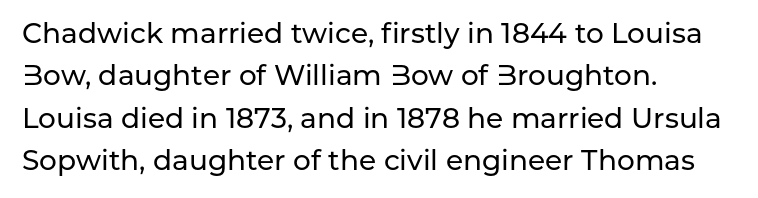
The image shows 28 px sans-serif type, upright; set left-aligned, normal line spacing (1.51x), normal letter spacing, not underlined; low stroke contrast and a medium x-height.
